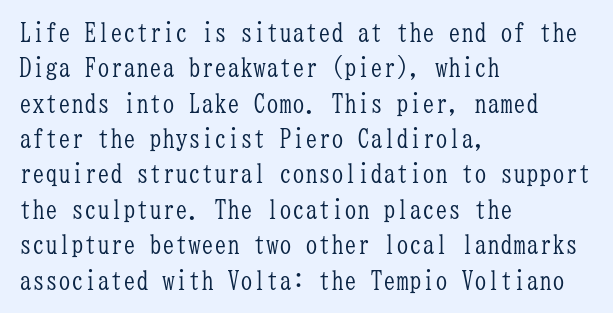
Q: Is the text bold? A: No.
Q: Is the text italic (slanted)? A: No, it is upright.
Q: Is the text underlined? A: No.
Q: How is the paragraph aligned? A: Left-aligned.
Q: Is the spacing between letters normal or unusually wide? A: Normal.
Q: Is the spacing between lines tight, normal or loose? A: Normal.
